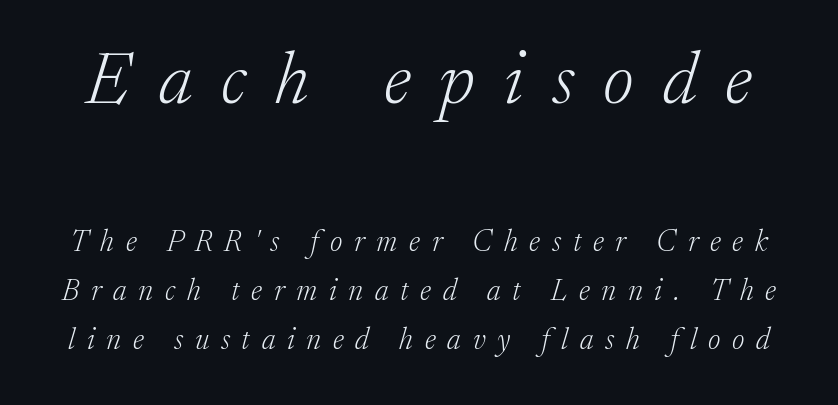
{"serif": "yes", "italic": "yes", "lean": "right", "slant_degrees": 17, "bold": "no", "weight": "light", "width": "normal", "stroke_contrast": "low", "x_height": "medium", "monospaced": "no", "underline": "no", "line_spacing": "normal", "line_spacing_ratio": 1.63, "letter_spacing": "wide", "letter_spacing_em": 0.39, "larger_block": "first", "size_ratio": 2.47, "glyph_px": 74}
